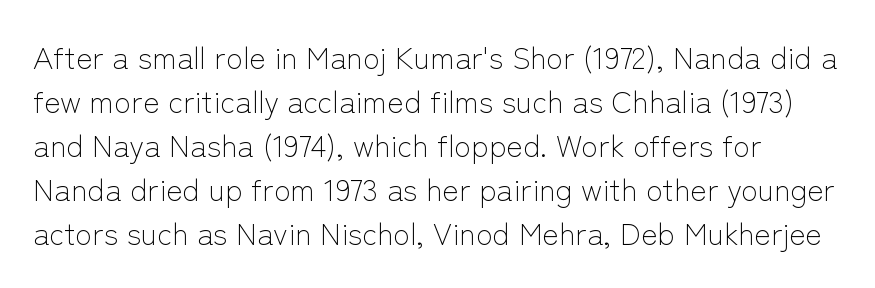
Q: Is the text bold? A: No.
Q: Is the text italic (slanted)? A: No, it is upright.
Q: Is the typeface a serif or a sans-serif typeface? A: Sans-serif.
Q: Is the text underlined? A: No.
Q: Is the spacing between letters normal or unusually wide? A: Normal.
Q: Is the spacing between lines tight, normal or loose? A: Normal.
Q: Width (condensed, normal, or wide)? A: Normal.
Q: Stroke contrast? A: Low.
Q: x-height? A: Medium.
Q: Monospaced? A: No.
